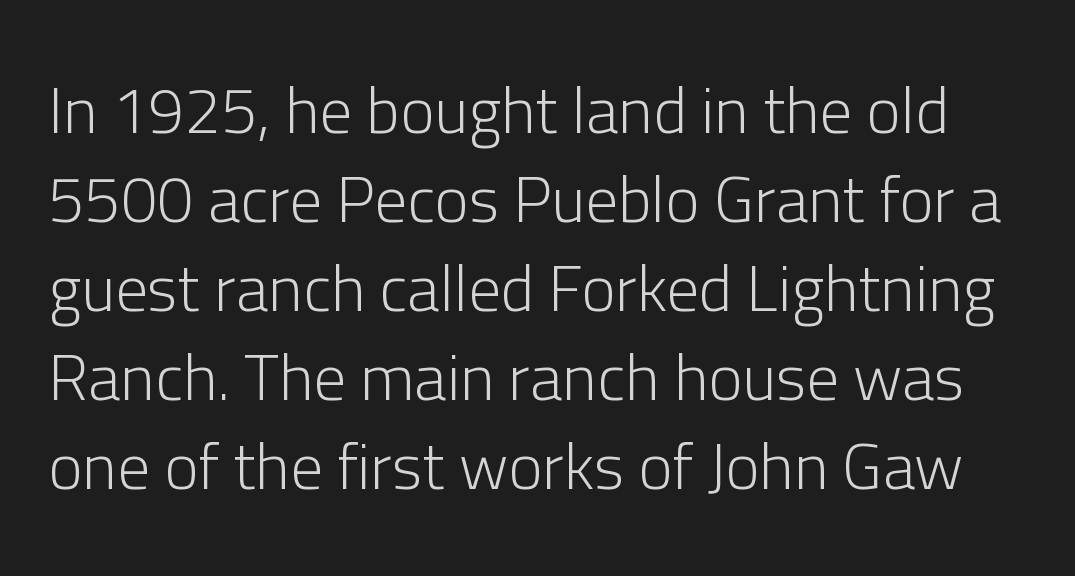
Nothing heavy about these letters — not bold at all. There is no visible air inserted between adjacent glyphs. The passage shown is typed in a proportional face where columns would drift. The specimen reads as upright at a glance. Stroke terminals: plain, sans-serif.
